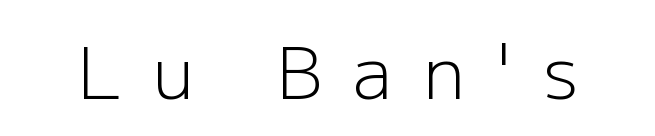
{"serif": "no", "italic": "no", "bold": "no", "weight": "light", "width": "normal", "stroke_contrast": "low", "x_height": "medium", "monospaced": "no", "underline": "no", "letter_spacing": "wide", "letter_spacing_em": 0.43, "glyph_px": 71}
